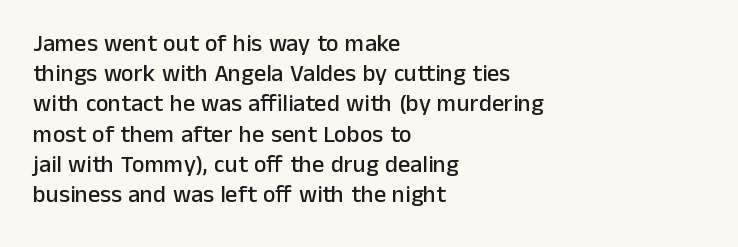
Q: Is the text italic (slanted)? A: No, it is upright.
Q: Is the text underlined? A: No.
Q: How is the paragraph aligned? A: Left-aligned.
Q: Is the spacing between letters normal or unusually wide? A: Normal.
Q: Is the spacing between lines tight, normal or loose? A: Normal.
